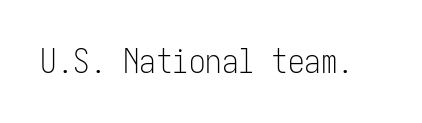
No chunkiness to these letters — they're not bold. Does extra space separate the letters? No, they use regular spacing. Each row of text sits above clean, open space. Typographically, this falls in the sans-serif category. When letters stand straight like this, we call the style roman or upright.
